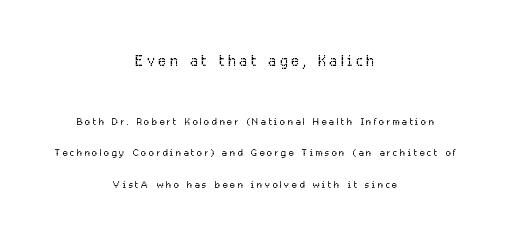
{"italic": "no", "bold": "no", "underline": "no", "align": "center", "line_spacing": "loose", "line_spacing_ratio": 2.22, "larger_block": "first", "size_ratio": 1.5, "glyph_px": 21}
